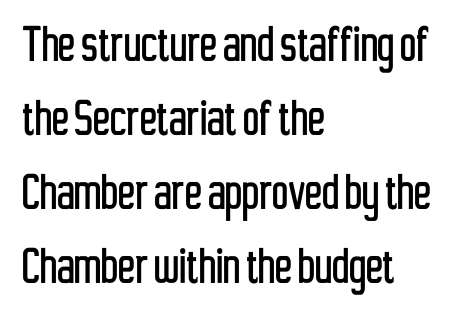
Q: Is the text italic (slanted)? A: No, it is upright.
Q: Is the typeface a serif or a sans-serif typeface? A: Sans-serif.
Q: Is the text underlined? A: No.
Q: How is the paragraph aligned? A: Left-aligned.
Q: Is the spacing between letters normal or unusually wide? A: Normal.
Q: Is the spacing between lines tight, normal or loose? A: Normal.
Q: Width (condensed, normal, or wide)? A: Condensed.
Q: Stroke contrast? A: Low.
Q: x-height? A: Medium.
Q: Monospaced? A: No.
